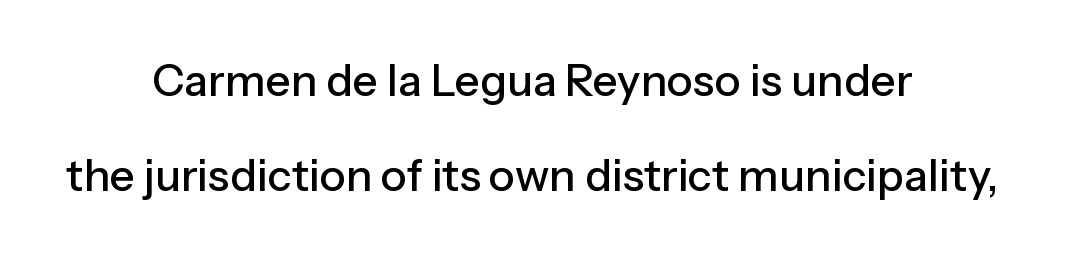
Every stem runs plumb, perpendicular to the baseline. Character widths vary here, with narrow letters taking less room than wide ones. Check under the words: just untouched page. Horizontally, the lines are justified to the midpoint only.
